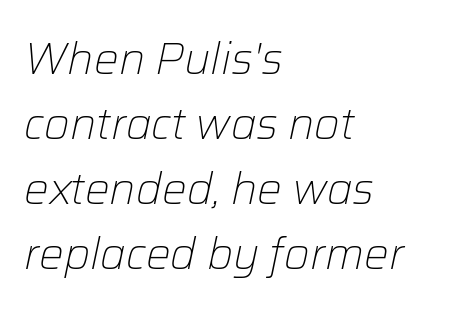
Proportional: the letters do not fall into vertical columns. Yep, that's italic — everything's leaning. Compared with a typical body face, this is equally light or lighter still. Type without underlining. If you drew a ruler down the left edge, every line would touch it. Baseline-to-baseline distance is the conventional proportion of letter height.
